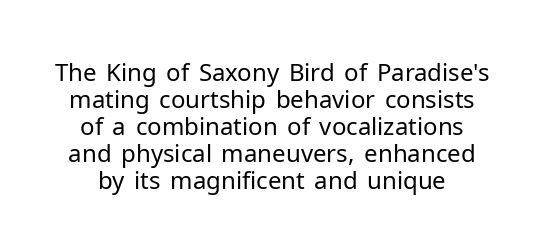
Short note: letters normally spaced. The lines are packed closely together with very little leading. A clean baseline with only descenders dipping below it. The face looks like a standard text weight, possibly lighter. Unlike italic type, these characters show no tilt at all.
